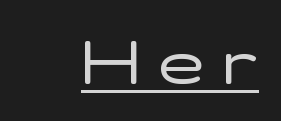
{"serif": "no", "italic": "no", "bold": "no", "weight": "regular", "width": "wide", "stroke_contrast": "low", "x_height": "medium", "monospaced": "no", "underline": "yes", "letter_spacing": "wide", "letter_spacing_em": 0.32, "glyph_px": 61}
